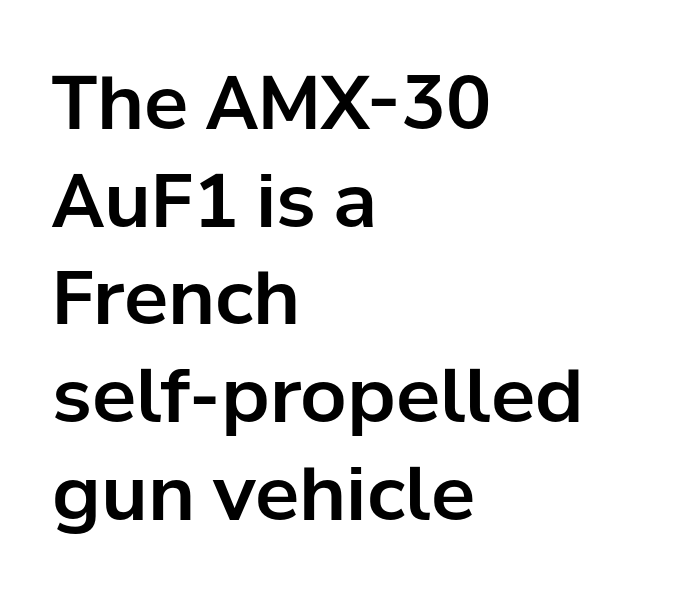
{"serif": "no", "italic": "no", "width": "normal", "stroke_contrast": "low", "x_height": "medium", "monospaced": "no", "underline": "no", "align": "left", "line_spacing": "normal", "line_spacing_ratio": 1.32, "letter_spacing": "normal", "letter_spacing_em": 0.0, "glyph_px": 74}
